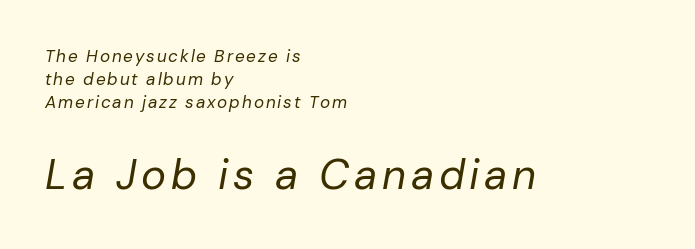
Stem width sits at or under what a default text font uses. This sample keeps an unexceptional amount of space between lines. Casual observation: everything's shoved over to the left. Bigger letters appear in the bottom chunk; the top chunk is reduced. The rendering uses natural spacing where letterforms have individual widths.
